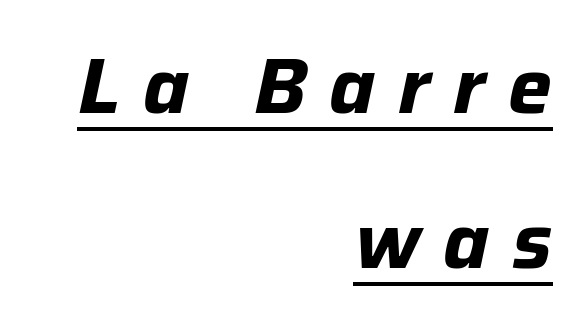
Q: Is the text bold? A: Yes.
Q: Is the text italic (slanted)? A: Yes, it leans right by about 12 degrees.
Q: Is the text underlined? A: Yes.
Q: How is the paragraph aligned? A: Right-aligned.
Q: Is the spacing between letters normal or unusually wide? A: Unusually wide.
Q: Is the spacing between lines tight, normal or loose? A: Loose.
Q: Width (condensed, normal, or wide)? A: Normal.
Q: Stroke contrast? A: Low.
Q: x-height? A: Medium.
Q: Monospaced? A: No.
